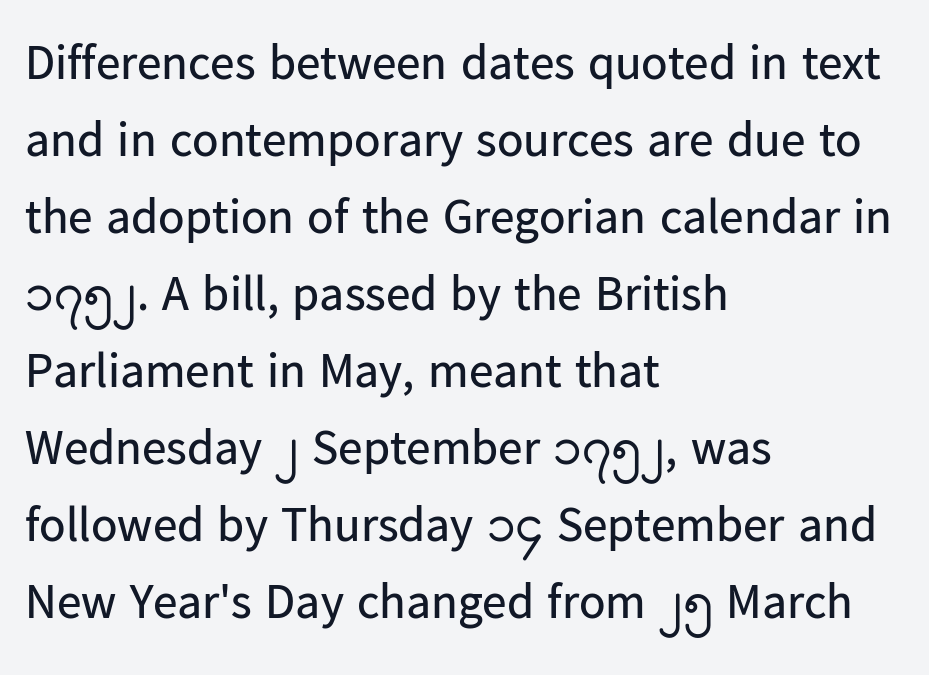
{"serif": "no", "italic": "no", "bold": "no", "weight": "regular", "width": "normal", "stroke_contrast": "low", "x_height": "medium", "monospaced": "no", "underline": "no", "align": "left", "line_spacing": "normal", "line_spacing_ratio": 1.57, "letter_spacing": "normal", "letter_spacing_em": 0.0, "glyph_px": 49}
